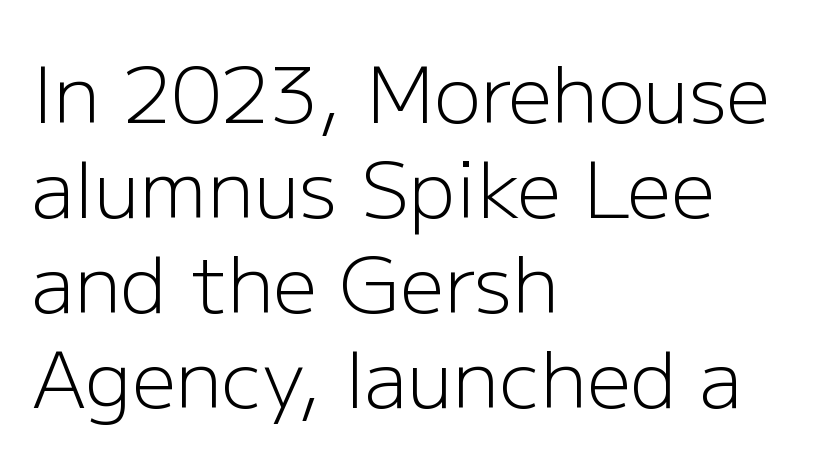
Characters follow at the spacing the type designer built in. Type without underlining. The text was rendered using a sans face with plain stroke endings. All the whitespace from short lines collects on the right.
